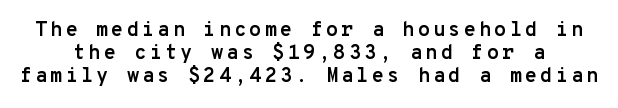
{"italic": "no", "bold": "yes", "underline": "no", "line_spacing": "tight", "line_spacing_ratio": 1.14, "glyph_px": 20}
